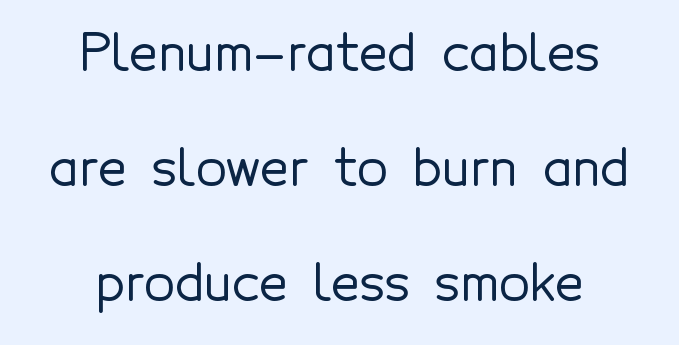
The image shows 50 px sans-serif type, upright; set centered, loose line spacing (2.3x), normal letter spacing, not underlined; a medium x-height.
